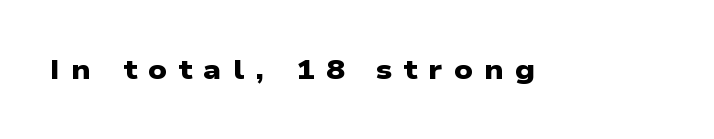
Q: Is the text bold? A: Yes.
Q: Is the typeface a serif or a sans-serif typeface? A: Sans-serif.
Q: Is the text underlined? A: No.
Q: Is the spacing between letters normal or unusually wide? A: Unusually wide.
Q: Width (condensed, normal, or wide)? A: Wide.
Q: Stroke contrast? A: Low.
Q: x-height? A: Medium.
Q: Monospaced? A: No.
